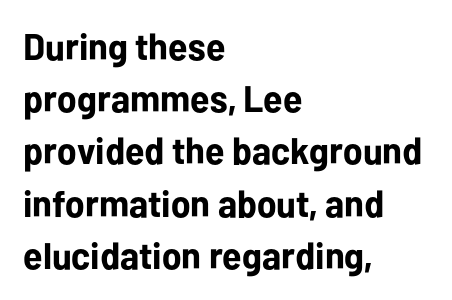
The image shows 37 px bold sans-serif type, upright; set left-aligned, normal line spacing (1.41x), normal letter spacing, not underlined; low stroke contrast and a medium x-height.
